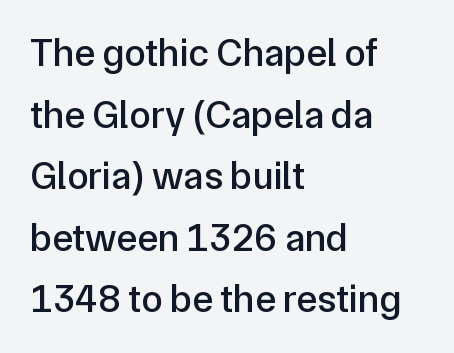
It's the straight-up-and-down kind of type. No feet cap the strokes, marking this as sans-serif type. Inter-character spacing is left at the font's built-in metrics. Summary of vertical rhythm: regular, with standard interline spacing. Varying glyph widths throughout — classic text-font behaviour.
